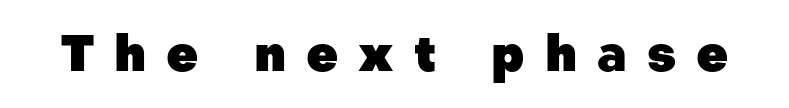
Q: Is the text bold? A: Yes.
Q: Is the text italic (slanted)? A: No, it is upright.
Q: Is the typeface a serif or a sans-serif typeface? A: Sans-serif.
Q: Is the text underlined? A: No.
Q: Is the spacing between letters normal or unusually wide? A: Unusually wide.
Q: Width (condensed, normal, or wide)? A: Normal.
Q: Stroke contrast? A: Low.
Q: x-height? A: Medium.
Q: Monospaced? A: No.
